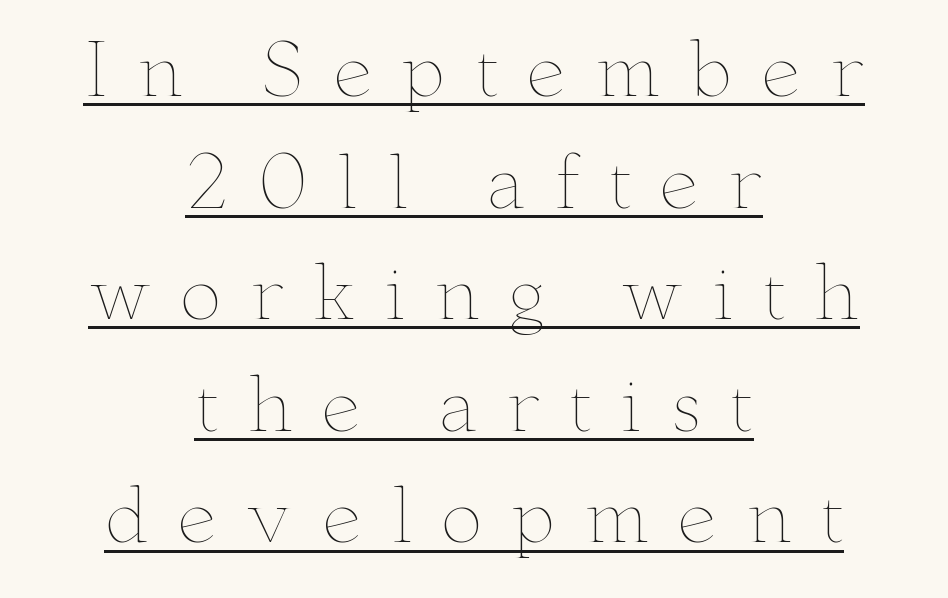
{"italic": "no", "bold": "no", "weight": "thin", "width": "wide", "stroke_contrast": "low", "x_height": "small", "monospaced": "no", "underline": "yes", "align": "center", "line_spacing": "normal", "line_spacing_ratio": 1.55, "letter_spacing": "wide", "letter_spacing_em": 0.39, "glyph_px": 72}
